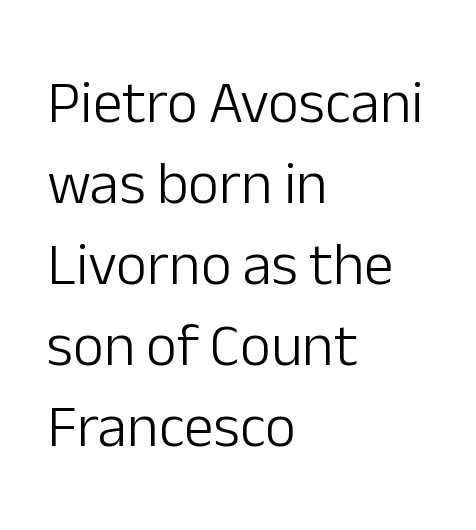
Heft: none added — not bold. The rendering shows plain stroke endings on the letterforms — a sans-serif design. Glyph-to-glyph distance matches everyday printed text. Here the designer chose a conventional face with non-uniform glyph widths. Typeset ragged right — the left edge is the straight one. This rendering features lettering with no underline.
